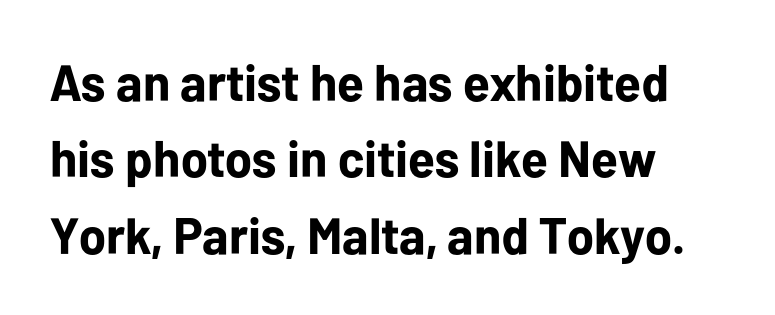
Q: Is the text bold? A: Yes.
Q: Is the text italic (slanted)? A: No, it is upright.
Q: Is the typeface a serif or a sans-serif typeface? A: Sans-serif.
Q: Is the text underlined? A: No.
Q: How is the paragraph aligned? A: Left-aligned.
Q: Is the spacing between letters normal or unusually wide? A: Normal.
Q: Is the spacing between lines tight, normal or loose? A: Normal.
Q: Width (condensed, normal, or wide)? A: Normal.
Q: Stroke contrast? A: Low.
Q: x-height? A: Medium.
Q: Monospaced? A: No.
